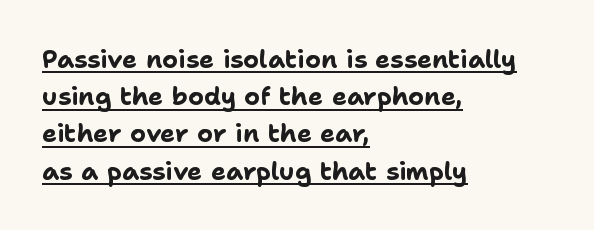
{"italic": "no", "bold": "yes", "underline": "yes", "align": "left", "line_spacing": "normal", "line_spacing_ratio": 1.49, "letter_spacing": "normal", "letter_spacing_em": 0.0, "glyph_px": 25}
